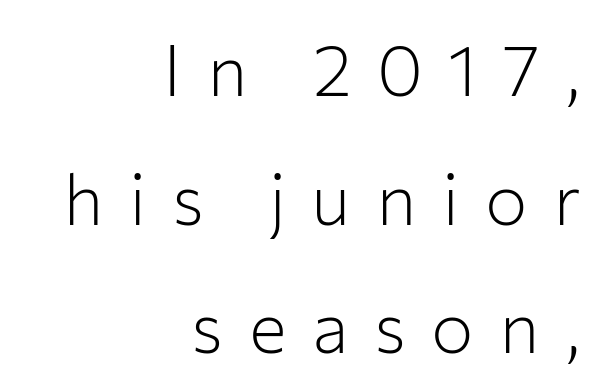
Q: Is the text bold? A: No.
Q: Is the text italic (slanted)? A: No, it is upright.
Q: Is the typeface a serif or a sans-serif typeface? A: Sans-serif.
Q: Is the text underlined? A: No.
Q: How is the paragraph aligned? A: Right-aligned.
Q: Is the spacing between letters normal or unusually wide? A: Unusually wide.
Q: Width (condensed, normal, or wide)? A: Normal.
Q: Stroke contrast? A: Low.
Q: x-height? A: Medium.
Q: Monospaced? A: No.
